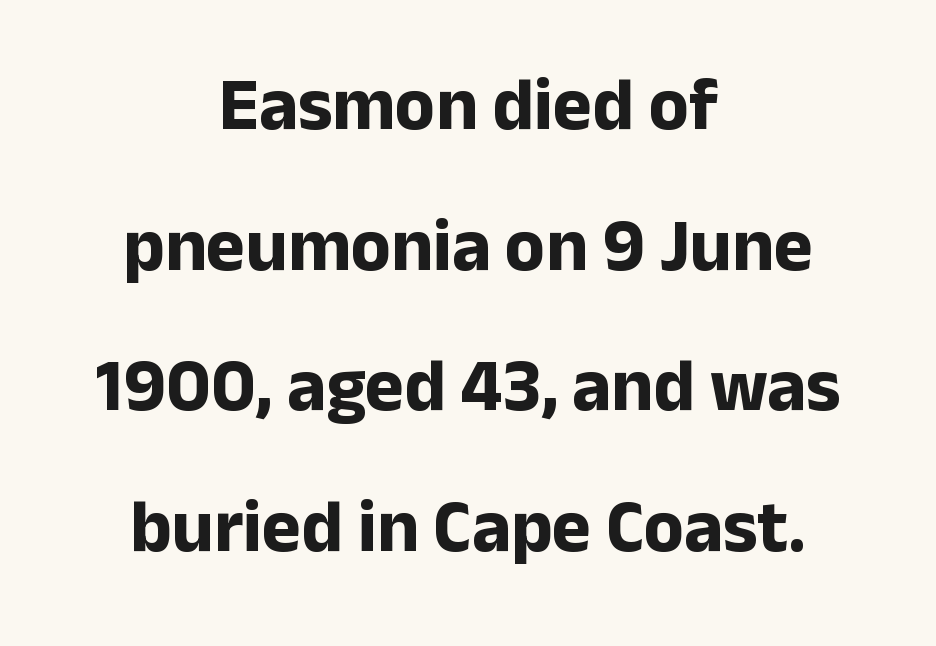
{"serif": "no", "italic": "no", "bold": "yes", "weight": "bold", "width": "normal", "stroke_contrast": "low", "x_height": "medium", "monospaced": "no", "underline": "no", "align": "center", "line_spacing": "loose", "line_spacing_ratio": 1.9, "letter_spacing": "normal", "letter_spacing_em": 0.0, "glyph_px": 74}
